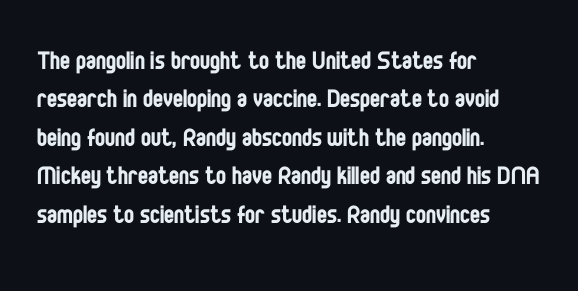
The image shows 30 px regular-weight, condensed sans-serif type, upright; set left-aligned, normal line spacing (1.28x), normal letter spacing, not underlined; low stroke contrast and a large x-height.
